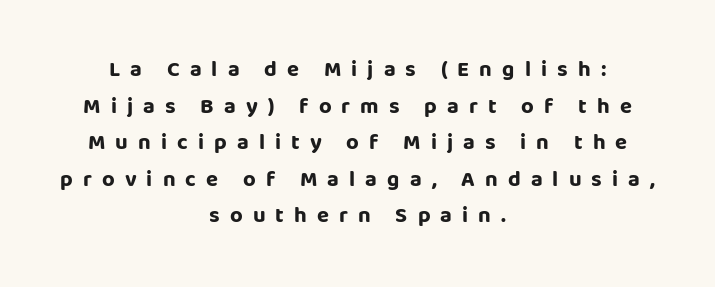
The line texture is sparse and dotted thanks to wide tracking. This is the regular roman posture of the typeface. The face used here has the dense, thick strokes of a bold. Regarding leading, the lines here are spaced in the standard way. Caption: multi-line text, centered on the measure. Just letters on the line, the space beneath them empty.
